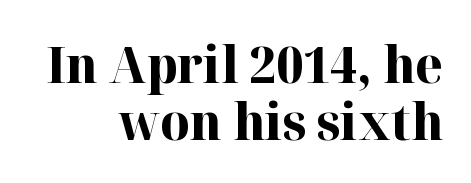
Q: Is the text bold? A: Yes.
Q: Is the text italic (slanted)? A: No, it is upright.
Q: Is the typeface a serif or a sans-serif typeface? A: Serif.
Q: Is the text underlined? A: No.
Q: How is the paragraph aligned? A: Right-aligned.
Q: Is the spacing between letters normal or unusually wide? A: Normal.
Q: Is the spacing between lines tight, normal or loose? A: Tight.
Q: Width (condensed, normal, or wide)? A: Normal.
Q: Stroke contrast? A: High.
Q: x-height? A: Medium.
Q: Monospaced? A: No.
